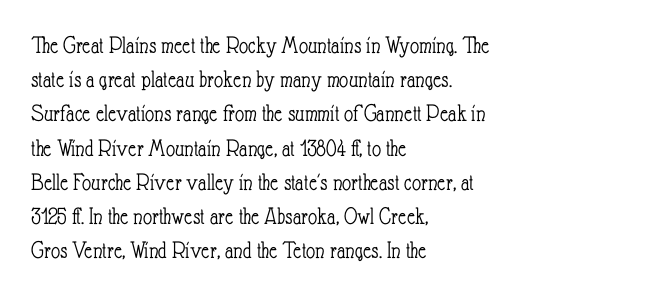
The image shows 25 px text type, upright; set left-aligned, normal line spacing (1.37x), normal letter spacing, not underlined.
